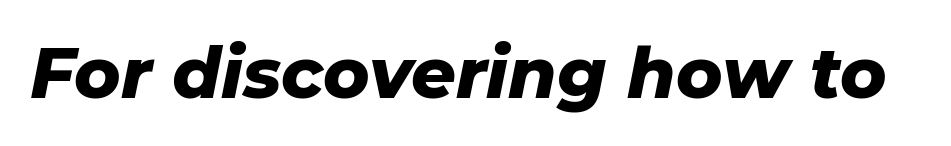
The strip under each line holds only bare page. You could not count columns in this text — the font is proportionally spaced. Between one letter and the next there's only the usual sliver of space. When letters slant like this, we call the style italic. Does the weight exceed regular? Yes, all the way to bold.
